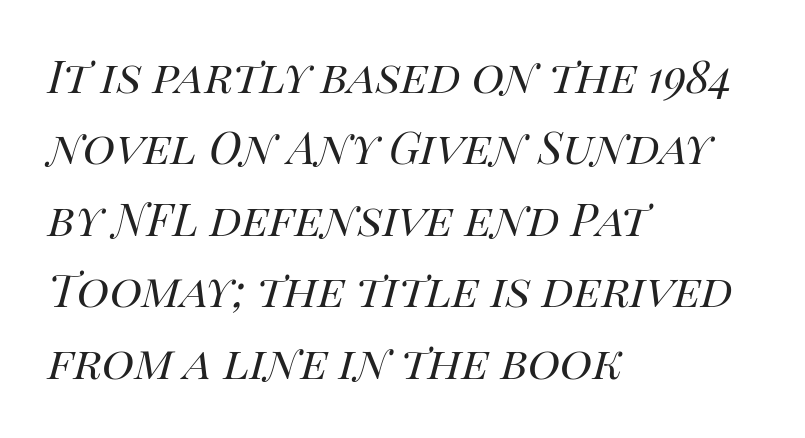
Q: Is the text bold? A: No.
Q: Is the text italic (slanted)? A: Yes, it leans right by about 14 degrees.
Q: Is the text underlined? A: No.
Q: How is the paragraph aligned? A: Left-aligned.
Q: Is the spacing between letters normal or unusually wide? A: Normal.
Q: Is the spacing between lines tight, normal or loose? A: Normal.
Q: Width (condensed, normal, or wide)? A: Normal.
Q: Stroke contrast? A: High.
Q: x-height? A: Large.
Q: Monospaced? A: No.
